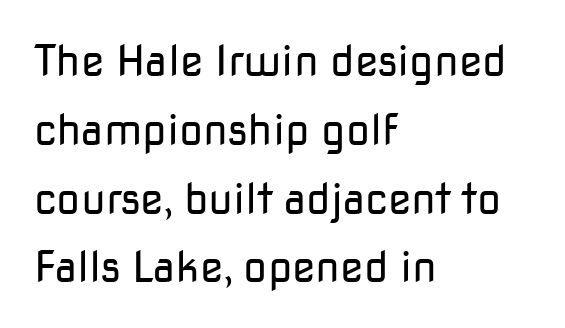
Q: Is the text bold? A: No.
Q: Is the text italic (slanted)? A: No, it is upright.
Q: Is the typeface a serif or a sans-serif typeface? A: Sans-serif.
Q: Is the text underlined? A: No.
Q: How is the paragraph aligned? A: Left-aligned.
Q: Is the spacing between letters normal or unusually wide? A: Normal.
Q: Is the spacing between lines tight, normal or loose? A: Normal.
Q: Width (condensed, normal, or wide)? A: Normal.
Q: Stroke contrast? A: Low.
Q: x-height? A: Medium.
Q: Monospaced? A: No.
